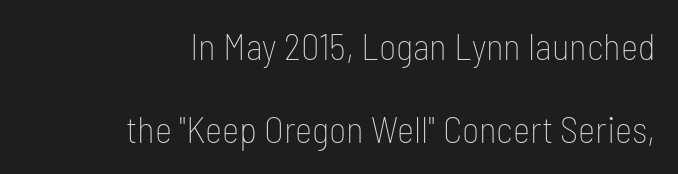
The image shows 37 px thin, condensed sans-serif type, upright; set right-aligned, loose line spacing (2.23x), normal letter spacing, not underlined; low stroke contrast and a medium x-height.
